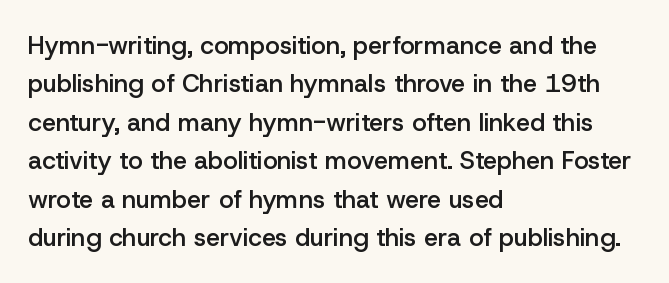
The image shows 25 px text type, upright; set left-aligned, normal line spacing (1.54x), normal letter spacing, not underlined.
